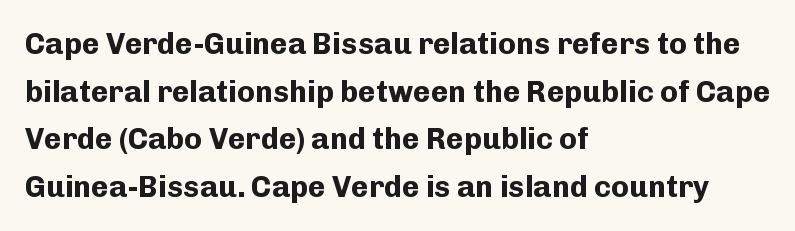
Q: Is the text bold? A: Yes.
Q: Is the text italic (slanted)? A: No, it is upright.
Q: Is the typeface a serif or a sans-serif typeface? A: Sans-serif.
Q: Is the text underlined? A: No.
Q: How is the paragraph aligned? A: Left-aligned.
Q: Is the spacing between letters normal or unusually wide? A: Normal.
Q: Is the spacing between lines tight, normal or loose? A: Normal.
Q: Width (condensed, normal, or wide)? A: Normal.
Q: Stroke contrast? A: Low.
Q: x-height? A: Medium.
Q: Monospaced? A: No.
